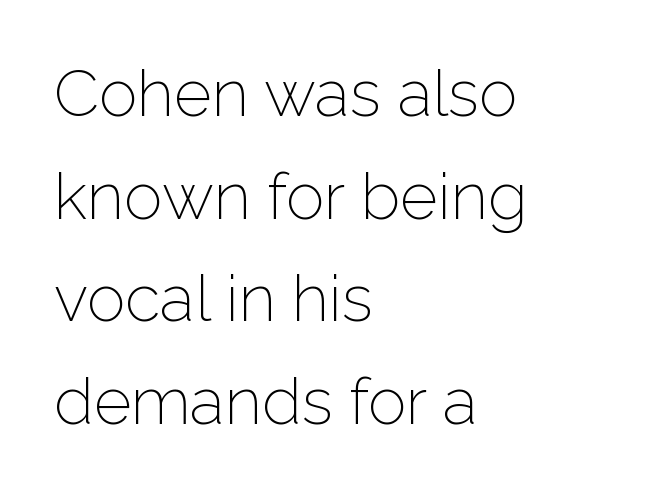
Q: Is the text bold? A: No.
Q: Is the text italic (slanted)? A: No, it is upright.
Q: Is the typeface a serif or a sans-serif typeface? A: Sans-serif.
Q: Is the text underlined? A: No.
Q: How is the paragraph aligned? A: Left-aligned.
Q: Is the spacing between letters normal or unusually wide? A: Normal.
Q: Is the spacing between lines tight, normal or loose? A: Normal.
Q: Width (condensed, normal, or wide)? A: Normal.
Q: Stroke contrast? A: Low.
Q: x-height? A: Medium.
Q: Monospaced? A: No.
